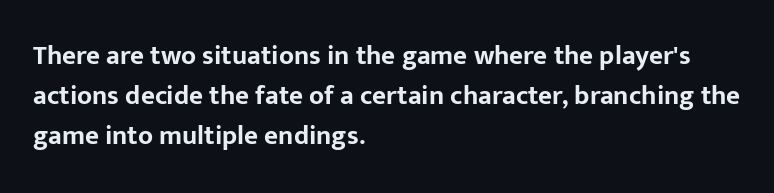
The rag falls on the right side of this text block. The axis of the letterforms is exactly vertical. Descender tails drop into unmarked territory. Inter-character spacing is left at the font's built-in metrics. Heavy, bold letterforms.
